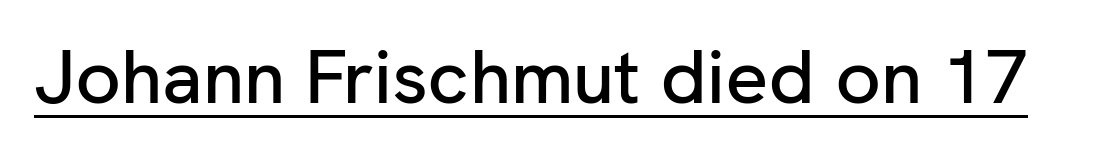
The image shows 75 px sans-serif type, upright; set normal letter spacing, underlined; low stroke contrast and a medium x-height.
